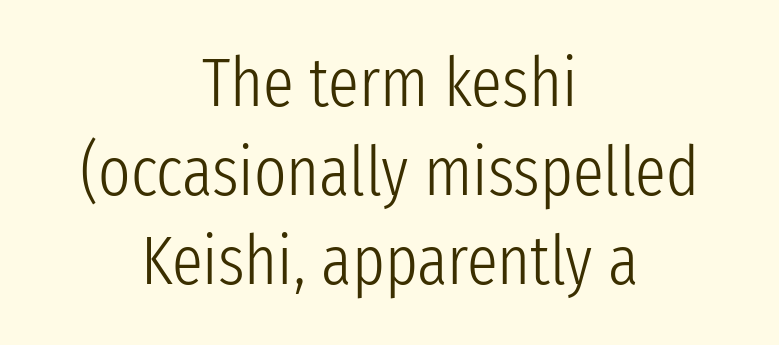
A typesetter would call this proportional, since set widths differ per character. The rendering shows plain stroke endings on the letterforms — a sans-serif design. Does extra space separate the letters? No, they use regular spacing. Rows of type keep a routine distance in the vertical direction.
